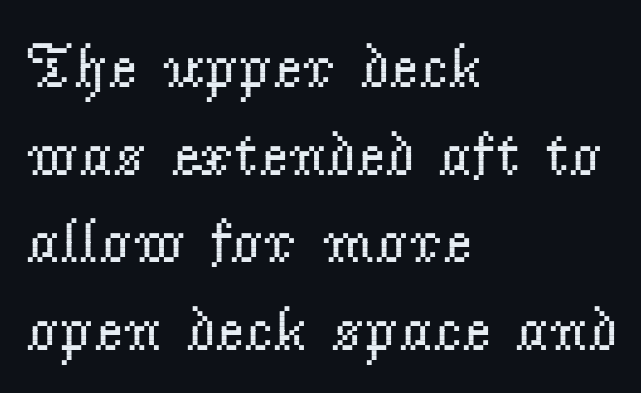
The image shows 63 px regular-weight serif type, upright; set left-aligned, normal line spacing (1.39x), normal letter spacing, not underlined; low stroke contrast and a small x-height.
